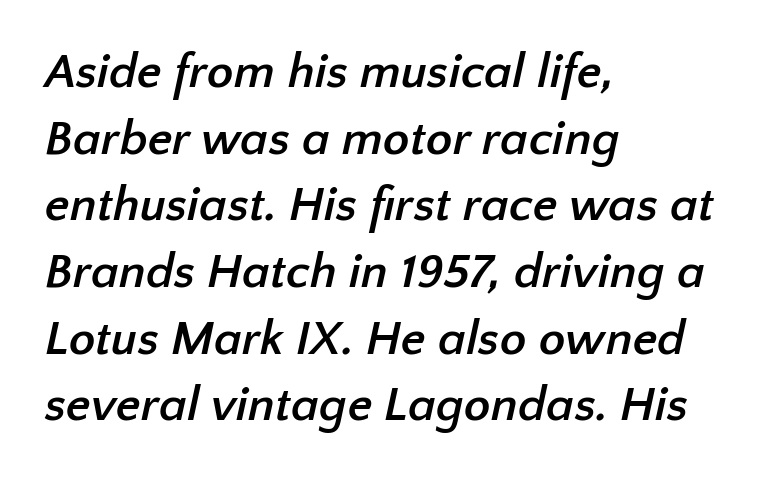
{"serif": "no", "bold": "yes", "weight": "semibold", "width": "normal", "stroke_contrast": "low", "x_height": "medium", "monospaced": "no", "underline": "no", "align": "left", "line_spacing": "normal", "line_spacing_ratio": 1.36, "letter_spacing": "normal", "letter_spacing_em": 0.0, "glyph_px": 49}
